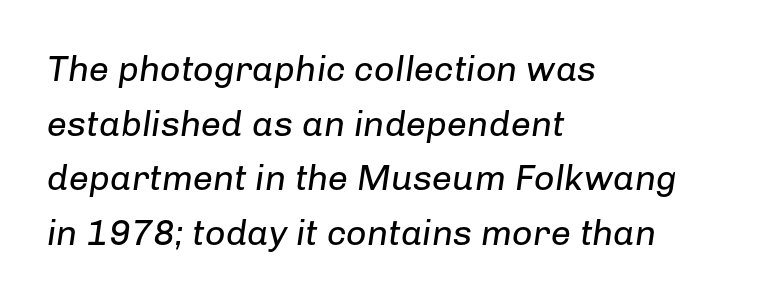
The line texture is even and compact thanks to regular tracking. Horizontal bands of white between lines are of average thickness. Bare-footed words on every line. The rendering anchors every line to the left-hand side. If you drew a line through each stem, it would be angled. Weight: regular or lighter.
